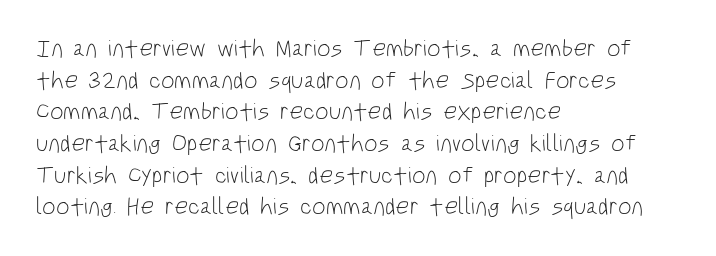
The image shows 24 px text type, upright; set left-aligned, normal line spacing (1.32x), normal letter spacing, not underlined.
